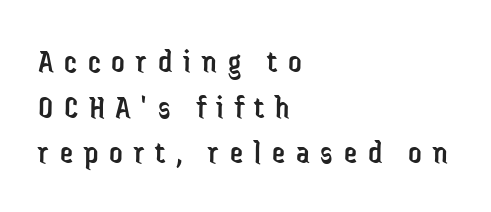
The image shows 33 px regular-weight, condensed sans-serif type, upright; set left-aligned, normal line spacing (1.38x), unusually wide letter spacing (+0.33 em), not underlined; low stroke contrast and a medium x-height.
